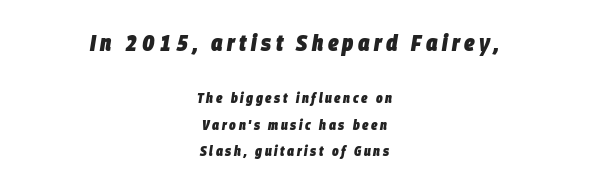
The image shows 23 px bold type, italic (leaning right); set centered, line spacing 1.87x, not underlined; the first (top) block is 1.64x larger.
